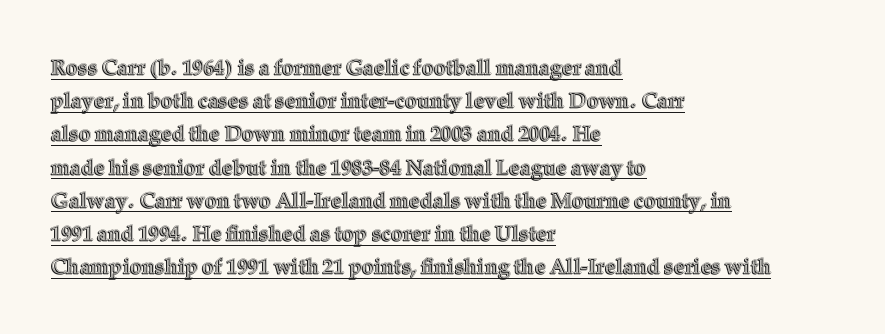
Is there much room between lines? A standard amount, neither cramped nor airy. Quick note: not italic, upright. Descenders here cross a horizontal rule under the line. This sample is left-justified, so line endings fall wherever the words run out. The gaps between neighbouring characters are ordinary and unremarkable.
